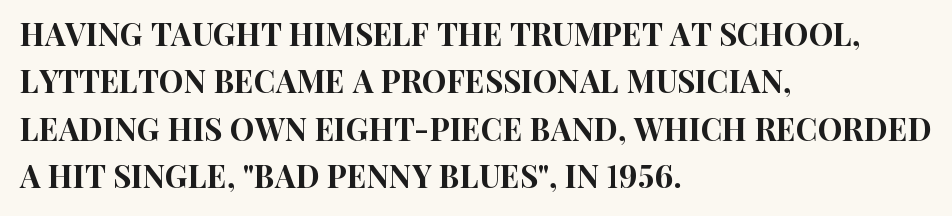
Q: Is the text italic (slanted)? A: No, it is upright.
Q: Is the typeface a serif or a sans-serif typeface? A: Sans-serif.
Q: Is the text underlined? A: No.
Q: How is the paragraph aligned? A: Left-aligned.
Q: Is the spacing between letters normal or unusually wide? A: Normal.
Q: Is the spacing between lines tight, normal or loose? A: Normal.
Q: Width (condensed, normal, or wide)? A: Condensed.
Q: Stroke contrast? A: High.
Q: x-height? A: Large.
Q: Monospaced? A: No.
